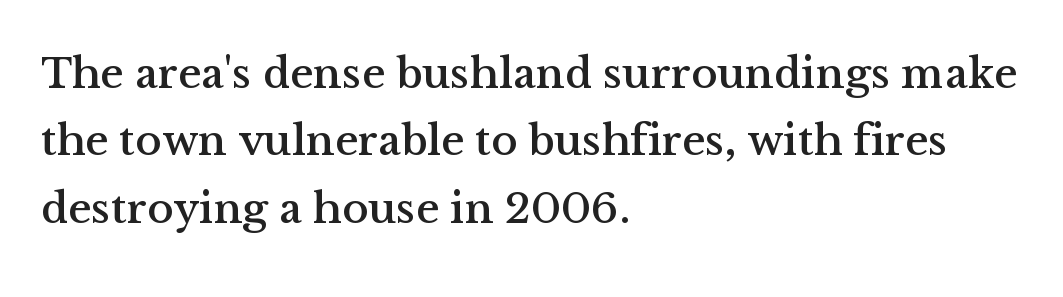
{"serif": "yes", "italic": "no", "width": "normal", "stroke_contrast": "medium", "x_height": "medium", "monospaced": "no", "underline": "no", "align": "left", "line_spacing": "normal", "line_spacing_ratio": 1.53, "letter_spacing": "normal", "letter_spacing_em": 0.0, "glyph_px": 44}
